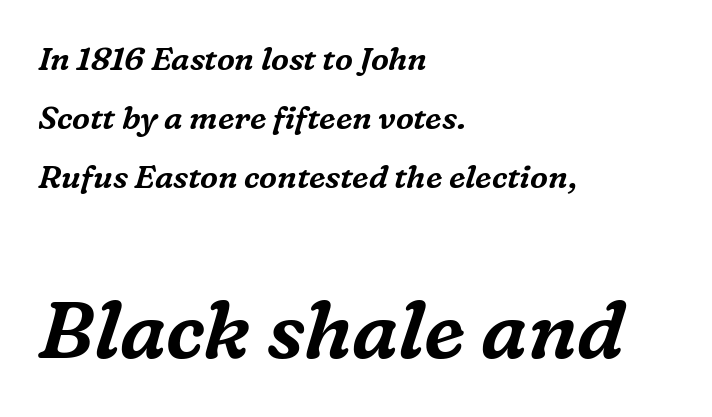
The image shows 80 px serif type, italic (leaning right); set left-aligned, line spacing 1.84x, normal letter spacing, not underlined; the second (bottom) block is 2.5x larger; medium stroke contrast and a medium x-height.
